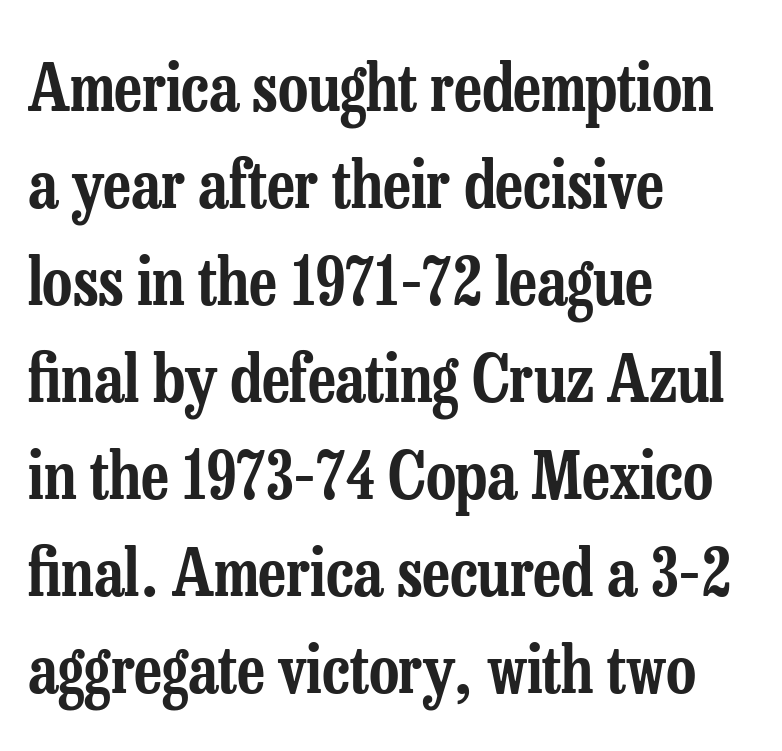
The area under the type is left untouched. Ascenders rise straight up at ninety degrees. A typesetter would call this proportional, since set widths differ per character. This sample uses a serif face. Students, note that the glyphs here touch the page at normal intervals. Line spacing here is normal.
